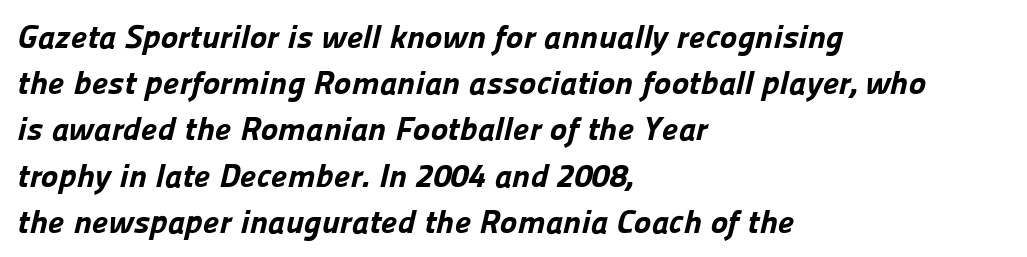
{"serif": "no", "bold": "yes", "weight": "bold", "width": "normal", "stroke_contrast": "low", "x_height": "medium", "monospaced": "no", "underline": "no", "align": "left", "line_spacing": "normal", "line_spacing_ratio": 1.4, "letter_spacing": "normal", "letter_spacing_em": 0.0, "glyph_px": 33}
